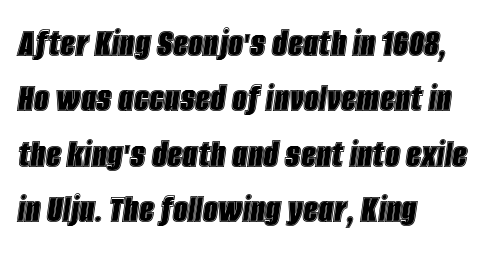
The vertical gap from one line to the next is medium. Rendered with sloped, italic letterforms. This sample uses plain, unmodified letter spacing. This sample has the flowing, uneven cadence of proportional lettering.
